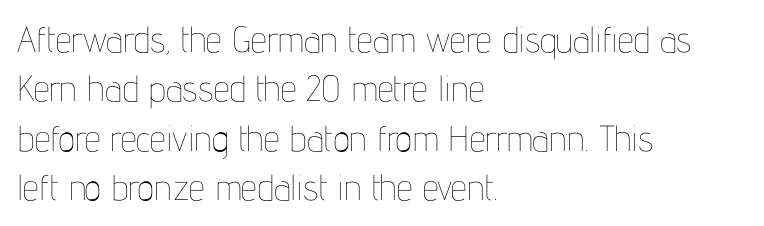
Q: Is the text bold? A: No.
Q: Is the text italic (slanted)? A: No, it is upright.
Q: Is the text underlined? A: No.
Q: How is the paragraph aligned? A: Left-aligned.
Q: Is the spacing between letters normal or unusually wide? A: Normal.
Q: Is the spacing between lines tight, normal or loose? A: Normal.
Q: Width (condensed, normal, or wide)? A: Condensed.
Q: Stroke contrast? A: Low.
Q: x-height? A: Medium.
Q: Monospaced? A: No.
